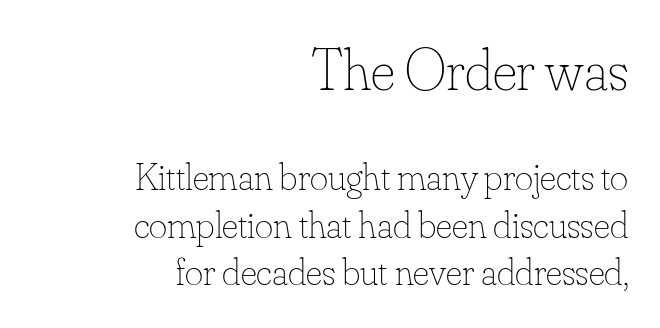
The typography opts for an upright posture over an oblique one. Think of a printed novel: that variable character pitch is what you see here. The rag falls on the left side of this text block. Compare the two chunks: the upper has the greater cap height. Heaviness? Minimal to ordinary, like unemphasized prose. The zone under the glyphs is completely vacant.
